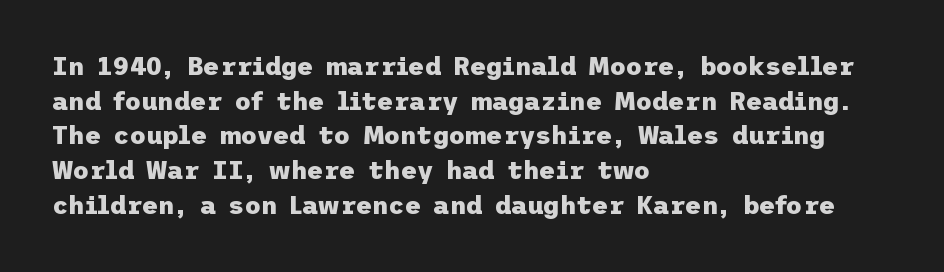
The type sits square on the baseline with zero lean. Summary of weight: heavy, a full bold. Rule under the text: the space is simply empty. Is the letter spacing exaggerated? No — it looks like the ordinary default.
